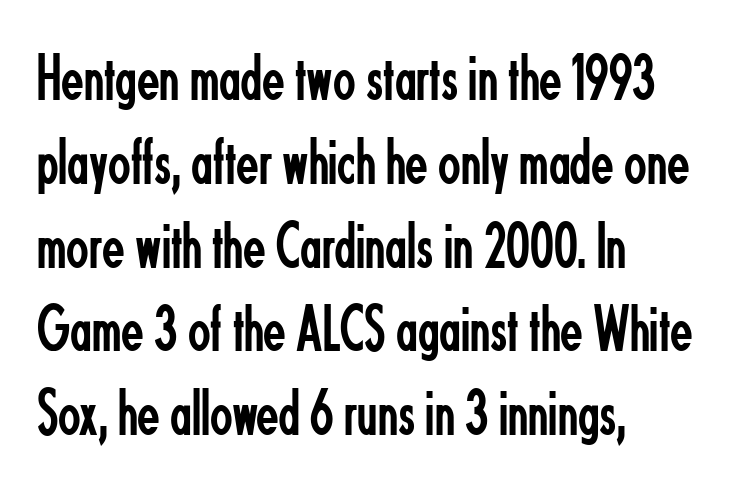
{"serif": "no", "italic": "no", "bold": "no", "weight": "regular", "width": "condensed", "stroke_contrast": "low", "x_height": "small", "monospaced": "no", "underline": "no", "align": "left", "line_spacing": "normal", "line_spacing_ratio": 1.27, "letter_spacing": "normal", "letter_spacing_em": 0.0, "glyph_px": 66}
